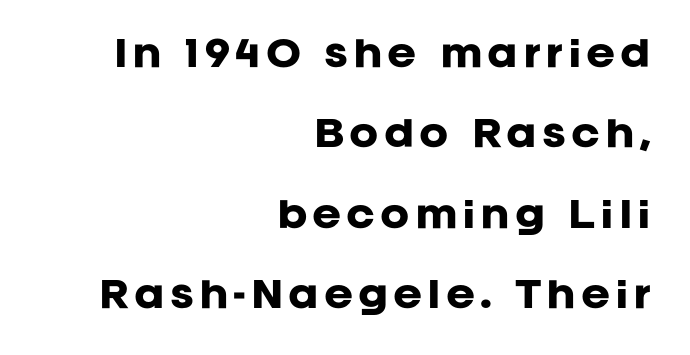
Q: Is the text bold? A: Yes.
Q: Is the text italic (slanted)? A: No, it is upright.
Q: Is the typeface a serif or a sans-serif typeface? A: Sans-serif.
Q: Is the text underlined? A: No.
Q: How is the paragraph aligned? A: Right-aligned.
Q: Is the spacing between lines tight, normal or loose? A: Loose.
Q: Width (condensed, normal, or wide)? A: Normal.
Q: Stroke contrast? A: Low.
Q: x-height? A: Large.
Q: Monospaced? A: No.
